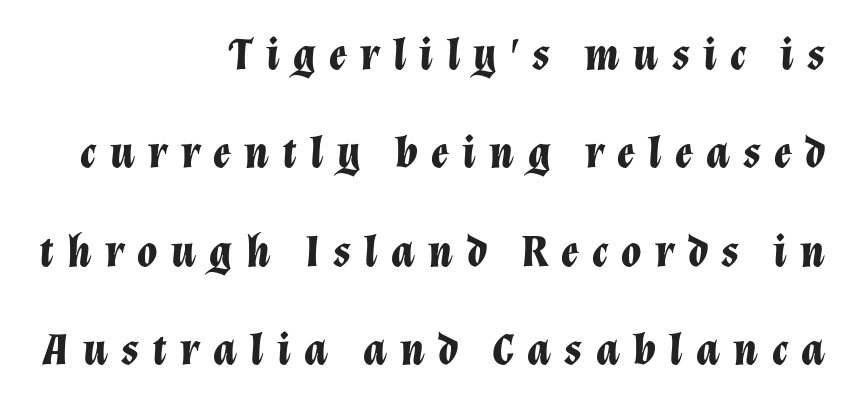
The image shows 46 px bold type, italic (leaning right); set right-aligned, loose line spacing (2.14x), unusually wide letter spacing (+0.29 em), not underlined; low stroke contrast and a medium x-height.
